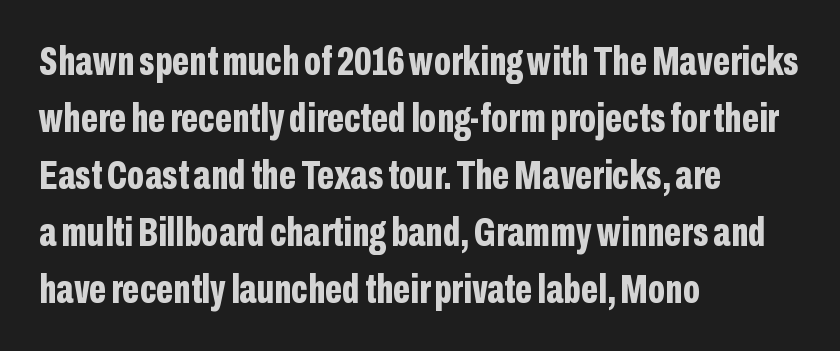
The image shows 41 px bold, condensed sans-serif type, upright; set left-aligned, normal line spacing (1.39x), normal letter spacing, not underlined; low stroke contrast and a medium x-height.
